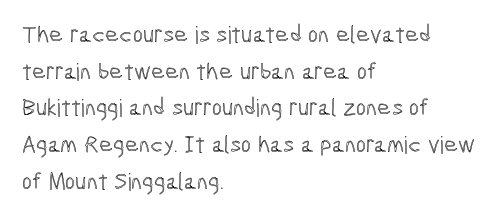
The image shows 24 px text type, upright; set left-aligned, normal line spacing (1.53x), normal letter spacing, not underlined.
